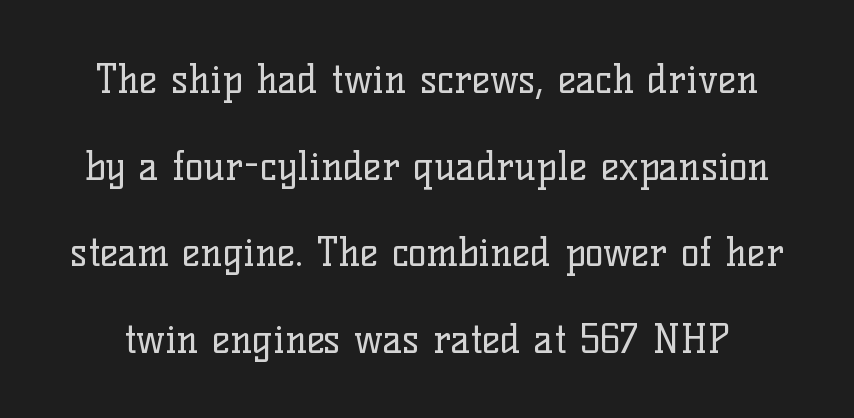
The image shows 39 px regular-weight serif type, upright; set loose line spacing (2.22x), normal letter spacing, not underlined; low stroke contrast and a medium x-height.
